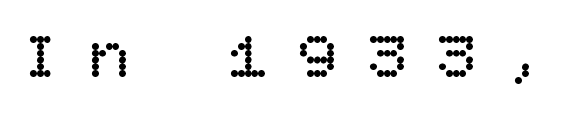
Q: Is the text bold? A: No.
Q: Is the text italic (slanted)? A: No, it is upright.
Q: Is the text underlined? A: No.
Q: Is the spacing between letters normal or unusually wide? A: Unusually wide.
Q: Width (condensed, normal, or wide)? A: Normal.
Q: Stroke contrast? A: Low.
Q: x-height? A: Large.
